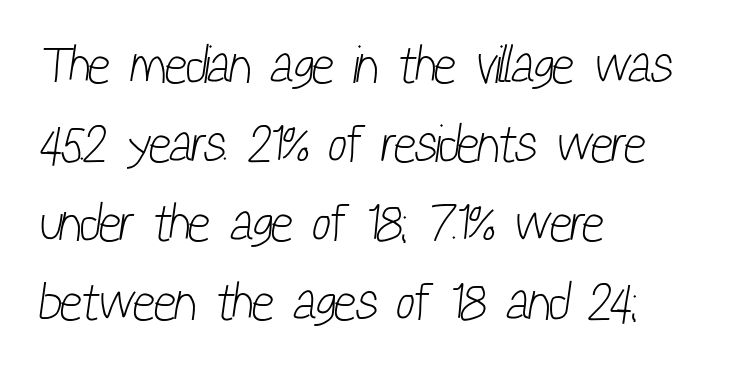
{"serif": "no", "bold": "no", "weight": "light", "width": "condensed", "stroke_contrast": "low", "x_height": "medium", "monospaced": "no", "underline": "no", "align": "left", "line_spacing": "normal", "line_spacing_ratio": 1.49, "letter_spacing": "normal", "letter_spacing_em": 0.0, "glyph_px": 53}
